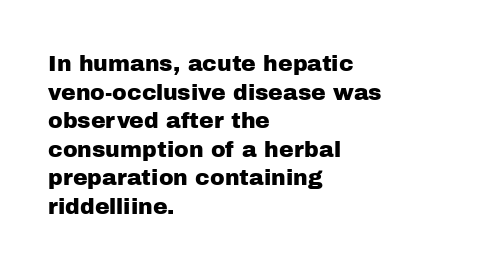
The image shows 22 px text type, upright; set left-aligned, normal line spacing (1.3x), normal letter spacing, not underlined.
